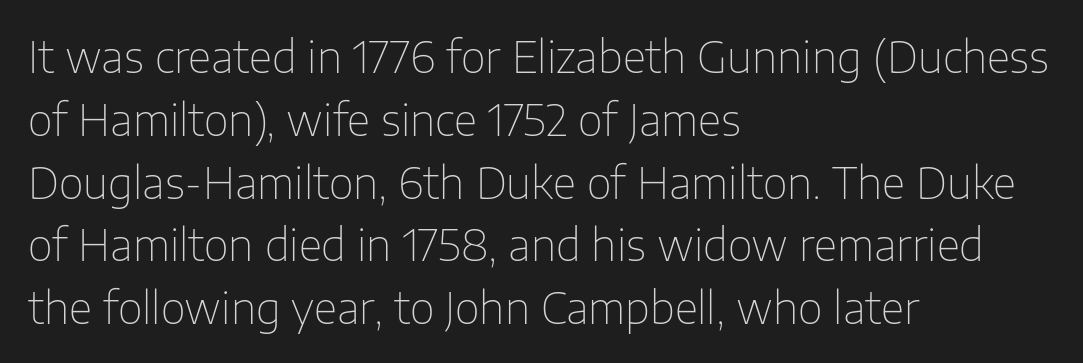
Q: Is the text bold? A: No.
Q: Is the text italic (slanted)? A: No, it is upright.
Q: Is the typeface a serif or a sans-serif typeface? A: Sans-serif.
Q: Is the text underlined? A: No.
Q: How is the paragraph aligned? A: Left-aligned.
Q: Is the spacing between letters normal or unusually wide? A: Normal.
Q: Is the spacing between lines tight, normal or loose? A: Normal.
Q: Width (condensed, normal, or wide)? A: Normal.
Q: Stroke contrast? A: Low.
Q: x-height? A: Medium.
Q: Monospaced? A: No.
